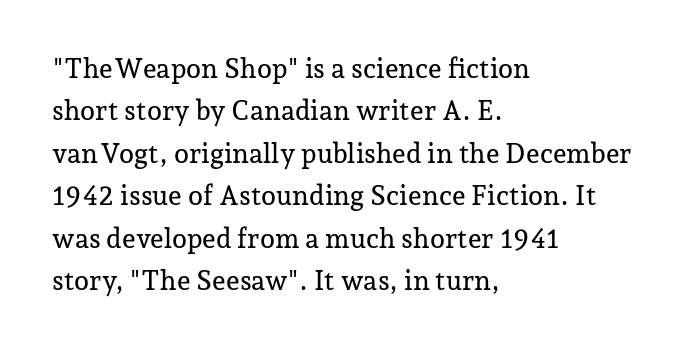
The image shows 27 px text type, upright; set left-aligned, normal line spacing (1.57x), normal letter spacing, not underlined.
